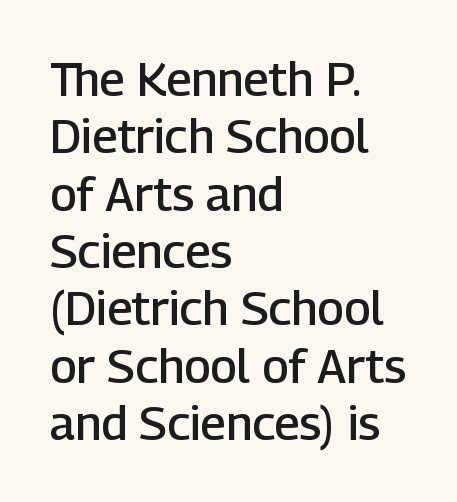
These lines are rendered in a variable-pitch font. Every letter is mildly thick-stroked: semibold rather than bold. A student would call this left alignment; a typographer would say flush left, rag right. This sample uses plain, unmodified letter spacing.
